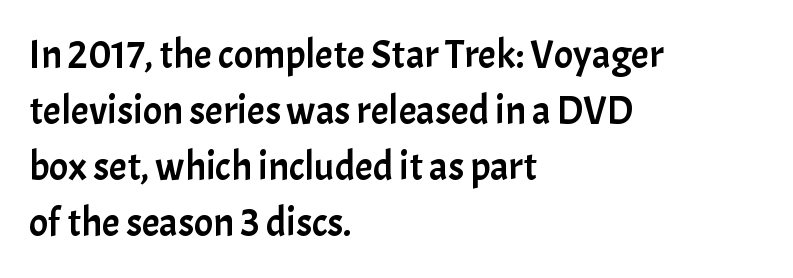
Q: Is the text italic (slanted)? A: No, it is upright.
Q: Is the typeface a serif or a sans-serif typeface? A: Sans-serif.
Q: Is the text underlined? A: No.
Q: How is the paragraph aligned? A: Left-aligned.
Q: Is the spacing between letters normal or unusually wide? A: Normal.
Q: Is the spacing between lines tight, normal or loose? A: Normal.
Q: Width (condensed, normal, or wide)? A: Normal.
Q: Stroke contrast? A: Low.
Q: x-height? A: Medium.
Q: Monospaced? A: No.
